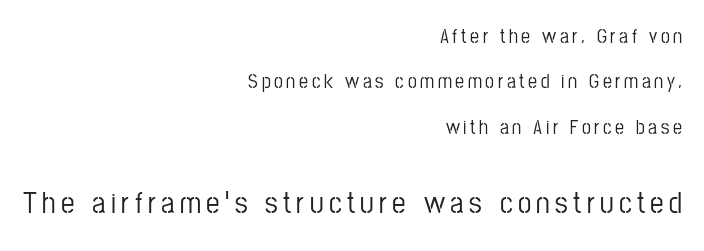
Note the varied advance widths — an 'i' is clearly narrower than an 'm'. The lines are quadded right. In this sample the second text group is rendered at the bigger scale. Posture: vertical.
